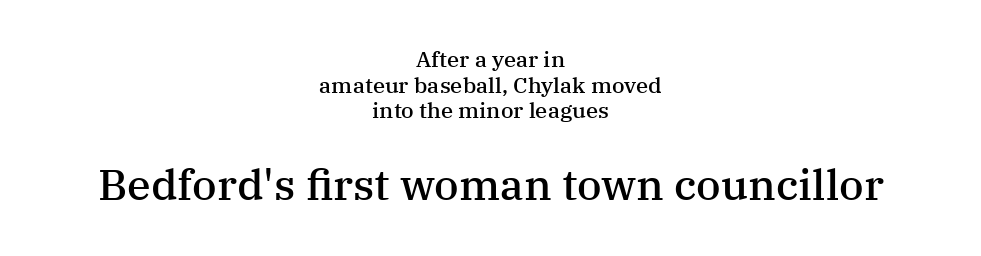
Q: Is the text bold? A: Semi-bold.
Q: Is the text italic (slanted)? A: No, it is upright.
Q: Is the typeface a serif or a sans-serif typeface? A: Serif.
Q: Is the text underlined? A: No.
Q: How is the paragraph aligned? A: Centered.
Q: Is the spacing between letters normal or unusually wide? A: Normal.
Q: Which block of text is set in a larger size, the first (top) or the second (bottom)? A: The second (bottom) one.
Q: Width (condensed, normal, or wide)? A: Normal.
Q: Stroke contrast? A: Medium.
Q: x-height? A: Medium.
Q: Monospaced? A: No.
